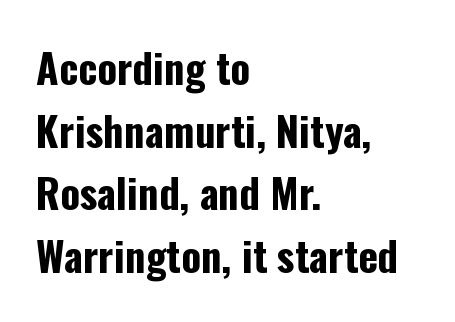
Is this a sans? Yes — the strokes have no serifs. Character widths vary here, with narrow letters taking less room than wide ones. The line texture is even and compact thanks to regular tracking. What's the leading like? Ordinary, nothing unusual. Every stem runs plumb, perpendicular to the baseline. Is the block centered? No — it sits flush against the left margin.
